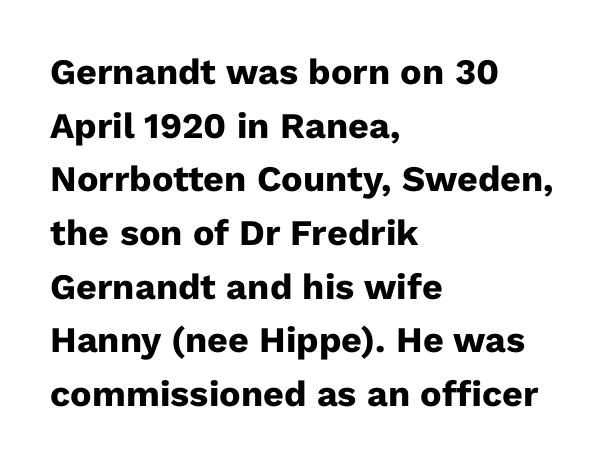
Q: Is the text bold? A: Yes.
Q: Is the text italic (slanted)? A: No, it is upright.
Q: Is the typeface a serif or a sans-serif typeface? A: Sans-serif.
Q: Is the text underlined? A: No.
Q: How is the paragraph aligned? A: Left-aligned.
Q: Is the spacing between letters normal or unusually wide? A: Normal.
Q: Is the spacing between lines tight, normal or loose? A: Normal.
Q: Width (condensed, normal, or wide)? A: Normal.
Q: Stroke contrast? A: Low.
Q: x-height? A: Medium.
Q: Monospaced? A: No.
